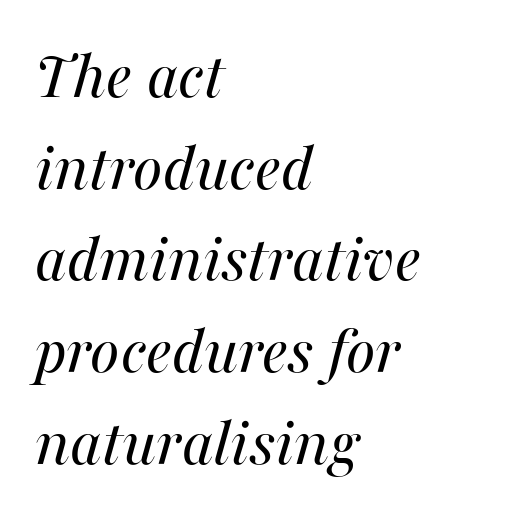
The image shows 70 px regular-weight type, italic (leaning right); set left-aligned, normal line spacing (1.31x), normal letter spacing, not underlined; medium stroke contrast and a medium x-height.
